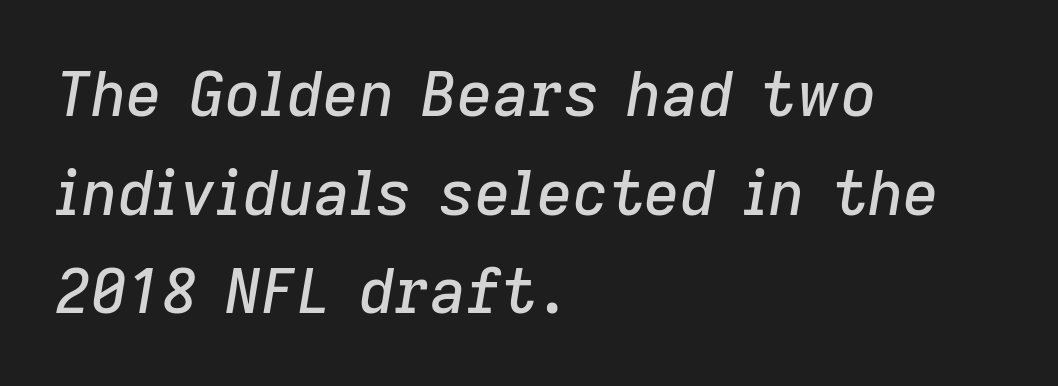
Q: Is the text italic (slanted)? A: Yes, it leans right by about 9 degrees.
Q: Is the text underlined? A: No.
Q: How is the paragraph aligned? A: Left-aligned.
Q: Is the spacing between letters normal or unusually wide? A: Normal.
Q: Is the spacing between lines tight, normal or loose? A: Normal.
Q: Width (condensed, normal, or wide)? A: Normal.
Q: Stroke contrast? A: Low.
Q: x-height? A: Medium.
Q: Monospaced? A: No.
